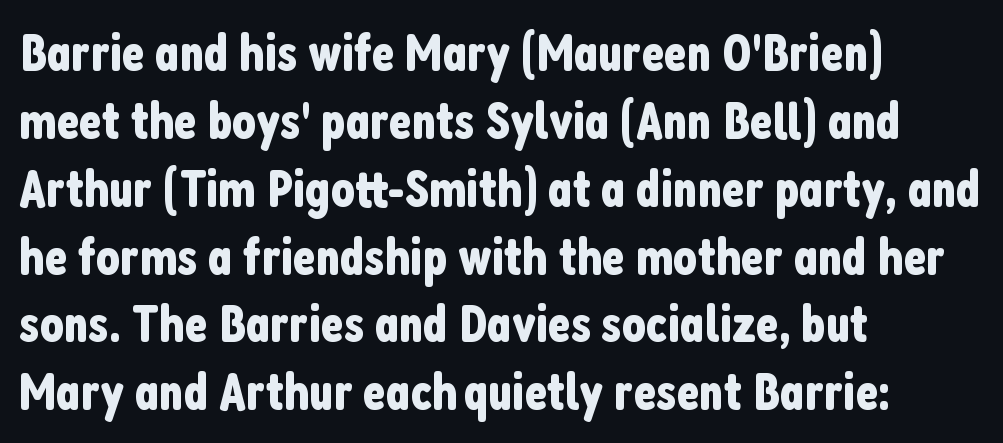
{"serif": "no", "italic": "no", "width": "condensed", "stroke_contrast": "low", "x_height": "medium", "monospaced": "no", "underline": "no", "align": "left", "line_spacing": "normal", "line_spacing_ratio": 1.28, "letter_spacing": "normal", "letter_spacing_em": 0.0, "glyph_px": 53}
